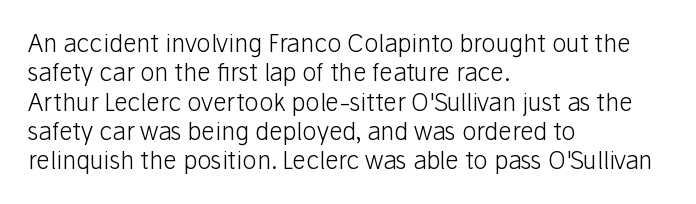
Q: Is the text bold? A: No.
Q: Is the text italic (slanted)? A: No, it is upright.
Q: Is the text underlined? A: No.
Q: How is the paragraph aligned? A: Left-aligned.
Q: Is the spacing between letters normal or unusually wide? A: Normal.
